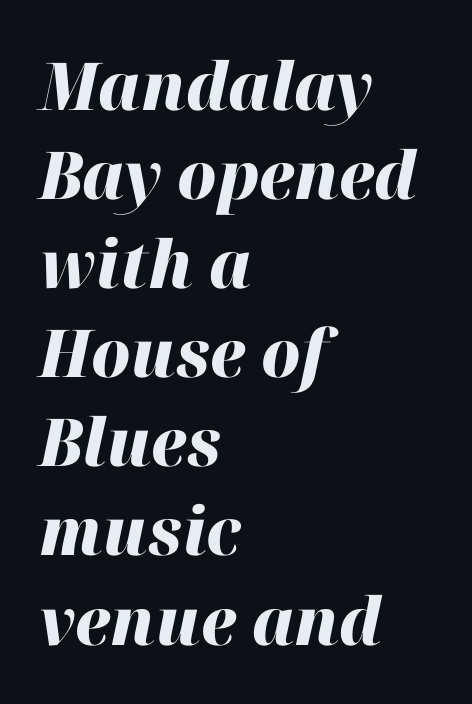
{"italic": "yes", "lean": "right", "slant_degrees": 12, "bold": "yes", "weight": "heavy", "width": "normal", "stroke_contrast": "high", "x_height": "medium", "monospaced": "no", "underline": "no", "align": "left", "line_spacing": "normal", "line_spacing_ratio": 1.35, "letter_spacing": "normal", "letter_spacing_em": 0.0, "glyph_px": 66}
